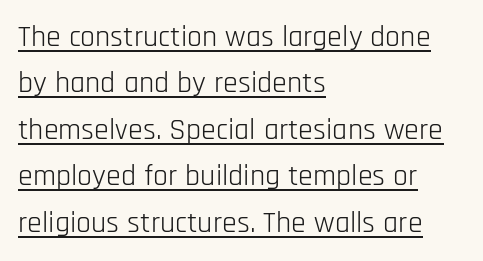
The image shows 30 px light, condensed sans-serif type, upright; set left-aligned, normal line spacing (1.55x), normal letter spacing, underlined; low stroke contrast and a large x-height.
